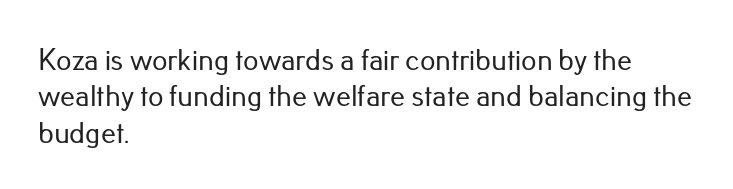
Q: Is the text italic (slanted)? A: No, it is upright.
Q: Is the typeface a serif or a sans-serif typeface? A: Sans-serif.
Q: Is the text underlined? A: No.
Q: How is the paragraph aligned? A: Left-aligned.
Q: Is the spacing between letters normal or unusually wide? A: Normal.
Q: Width (condensed, normal, or wide)? A: Normal.
Q: Stroke contrast? A: Low.
Q: x-height? A: Small.
Q: Monospaced? A: No.
